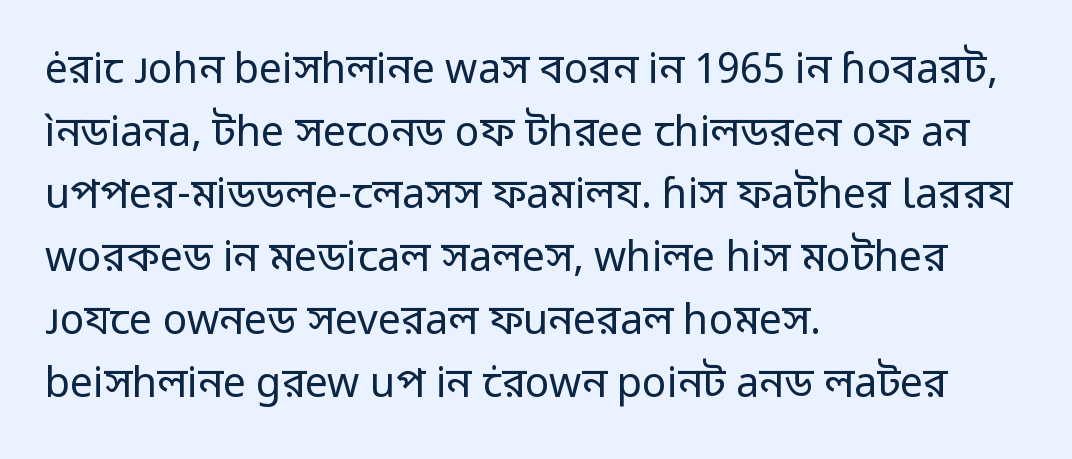
Check where the strokes stop: nothing finishes them off — pure sans. The font's upright variant was chosen for this text. The ragged edge is on the right, which tells us the setting is flush left. No letter is thick-stroked: the sample isn't bold.
